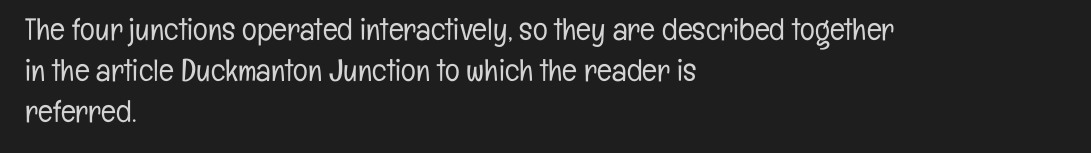
Caption: face not bold, strokes unweighted. In terms of letterform style, serifs are entirely absent. You could call the tracking neutral — neither tight nor loose. Do the characters align in a grid? No, the font is proportional. The specimen reads as upright at a glance. In CSS terms this would be text-align: left.
